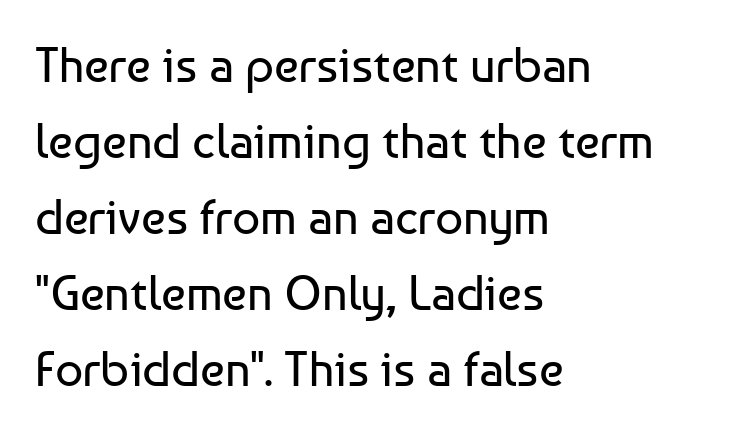
The image shows 49 px regular-weight sans-serif type, upright; set left-aligned, normal line spacing (1.55x), normal letter spacing, not underlined; low stroke contrast and a medium x-height.
